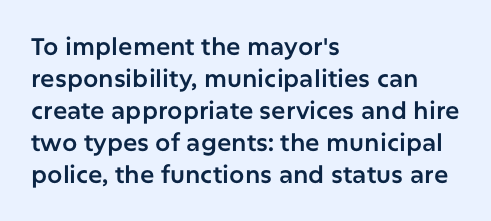
Q: Is the text italic (slanted)? A: No, it is upright.
Q: Is the text underlined? A: No.
Q: How is the paragraph aligned? A: Left-aligned.
Q: Is the spacing between letters normal or unusually wide? A: Normal.
Q: Is the spacing between lines tight, normal or loose? A: Normal.
